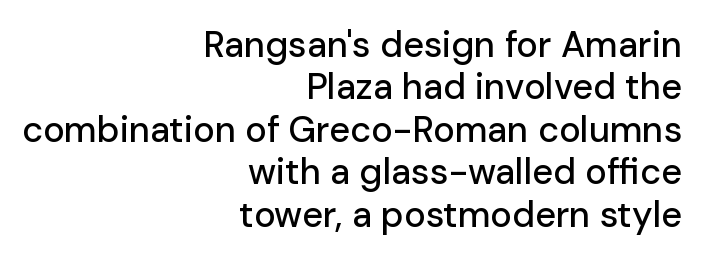
The image shows 36 px sans-serif type, upright; set right-aligned, line spacing 1.18x, normal letter spacing, not underlined; low stroke contrast and a medium x-height.
